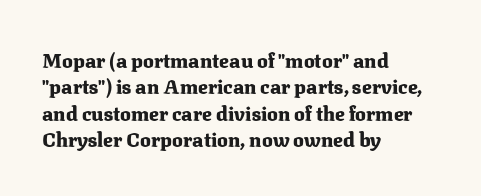
The image shows 20 px bold type, upright; set left-aligned, normal line spacing (1.32x), normal letter spacing, not underlined.
